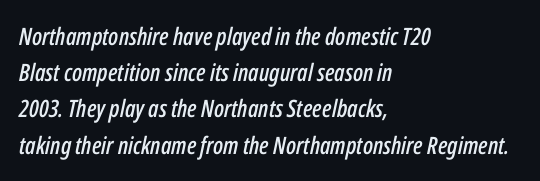
Notice how the passage keeps a crisp vertical edge on the left only. This rendering leaves character spacing at its baseline value. This block has exactly the height ordinary leading produces. Words float on clear page, feet unadorned.
